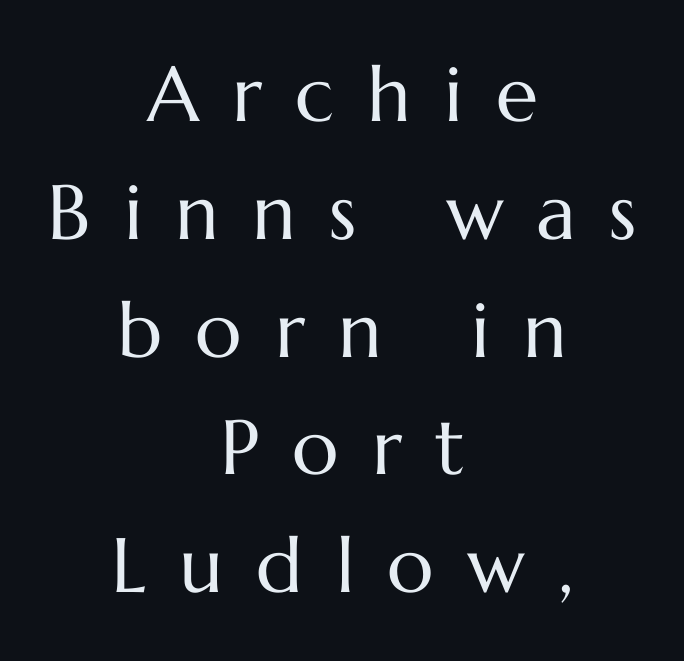
The face used here is rendered with a markedly widened letterfit. Neither beginnings nor endings align; midpoints do. Line spacing here is normal. You can tell it's not italic because the verticals are truly vertical. Weight: not bold — regular or lighter. A typesetter would call this proportional, since set widths differ per character.
